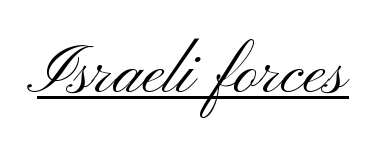
{"serif": "no", "bold": "no", "weight": "light", "width": "wide", "stroke_contrast": "medium", "x_height": "small", "monospaced": "no", "underline": "yes", "letter_spacing": "normal", "letter_spacing_em": 0.0, "glyph_px": 67}
